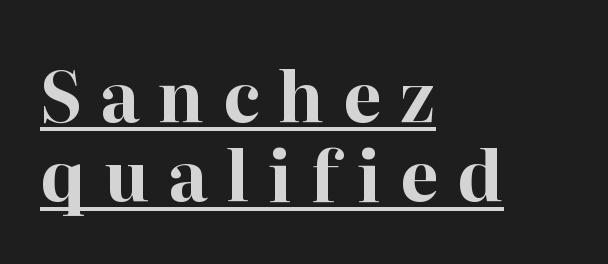
{"serif": "yes", "italic": "no", "bold": "yes", "weight": "bold", "width": "normal", "stroke_contrast": "high", "x_height": "medium", "monospaced": "no", "underline": "yes", "align": "left", "line_spacing": "tight", "line_spacing_ratio": 1.15, "letter_spacing": "wide", "letter_spacing_em": 0.27, "glyph_px": 69}
